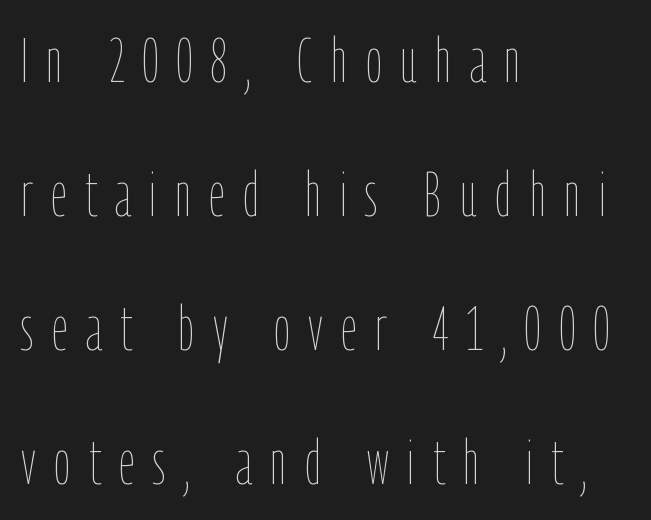
Q: Is the text bold? A: No.
Q: Is the text italic (slanted)? A: No, it is upright.
Q: Is the text underlined? A: No.
Q: How is the paragraph aligned? A: Left-aligned.
Q: Is the spacing between letters normal or unusually wide? A: Unusually wide.
Q: Is the spacing between lines tight, normal or loose? A: Loose.
Q: Width (condensed, normal, or wide)? A: Condensed.
Q: Stroke contrast? A: Low.
Q: x-height? A: Medium.
Q: Monospaced? A: No.
